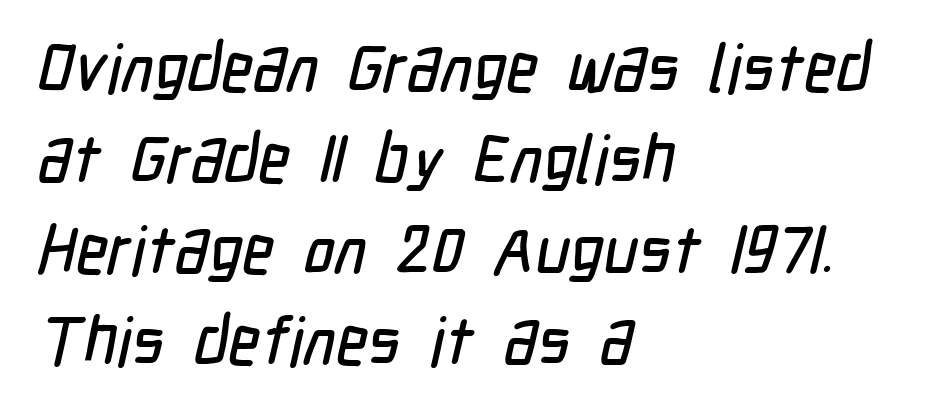
Q: Is the typeface a serif or a sans-serif typeface? A: Sans-serif.
Q: Is the text underlined? A: No.
Q: How is the paragraph aligned? A: Left-aligned.
Q: Is the spacing between letters normal or unusually wide? A: Normal.
Q: Is the spacing between lines tight, normal or loose? A: Normal.
Q: Width (condensed, normal, or wide)? A: Condensed.
Q: Stroke contrast? A: Low.
Q: x-height? A: Medium.
Q: Monospaced? A: No.
